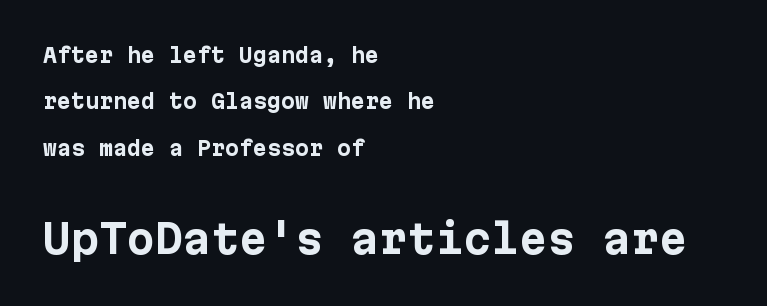
Q: Is the text bold? A: Yes.
Q: Is the text italic (slanted)? A: No, it is upright.
Q: Is the typeface a serif or a sans-serif typeface? A: Sans-serif.
Q: Is the text underlined? A: No.
Q: How is the paragraph aligned? A: Left-aligned.
Q: Is the spacing between letters normal or unusually wide? A: Normal.
Q: Is the spacing between lines tight, normal or loose? A: Loose.
Q: Which block of text is set in a larger size, the first (top) or the second (bottom)? A: The second (bottom) one.
Q: Width (condensed, normal, or wide)? A: Normal.
Q: Stroke contrast? A: Low.
Q: x-height? A: Medium.
